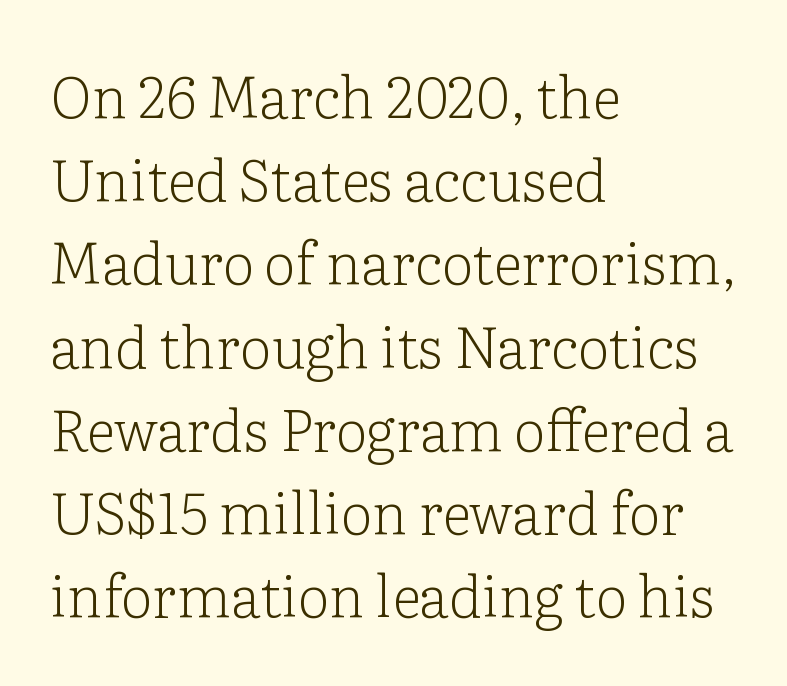
Note the varied advance widths — an 'i' is clearly narrower than an 'm'. Heaviness? Minimal to ordinary, like unemphasized prose. The face used here is seriffed, in the tradition of book romans. The block of text has a typical density, with ordinary space between rows. Letter spacing: default.
